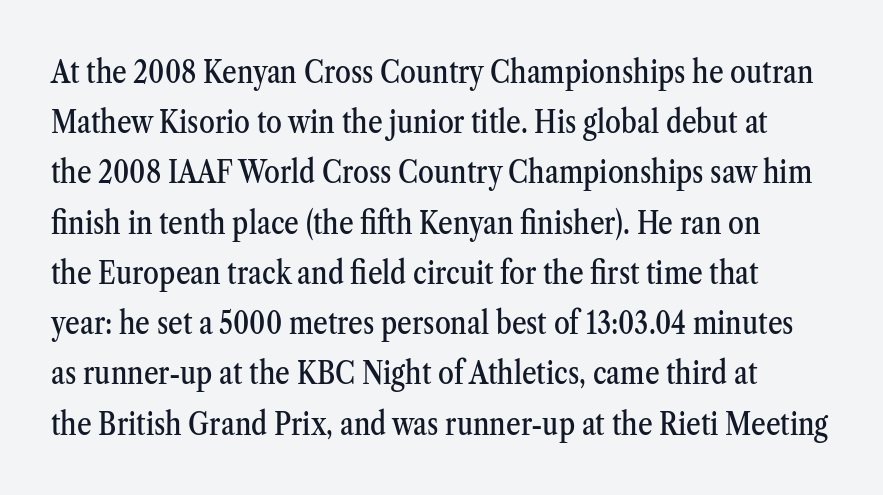
Q: Is the text italic (slanted)? A: No, it is upright.
Q: Is the typeface a serif or a sans-serif typeface? A: Serif.
Q: Is the text underlined? A: No.
Q: Is the spacing between letters normal or unusually wide? A: Normal.
Q: Is the spacing between lines tight, normal or loose? A: Normal.
Q: Width (condensed, normal, or wide)? A: Condensed.
Q: Stroke contrast? A: Medium.
Q: x-height? A: Medium.
Q: Monospaced? A: No.
